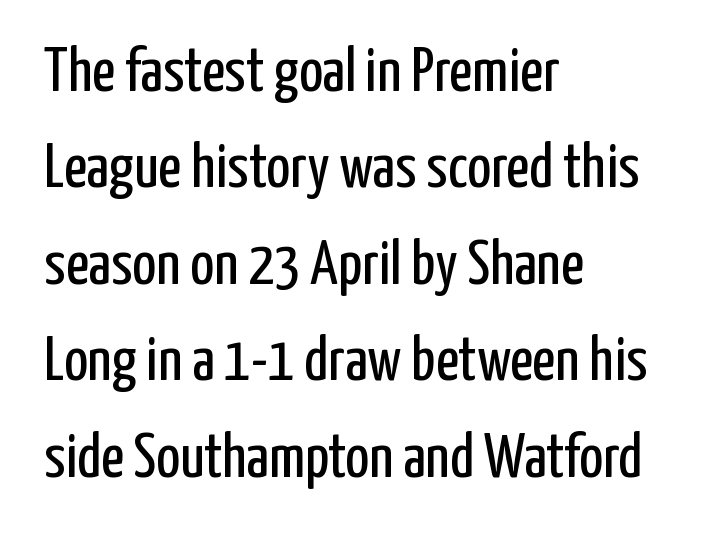
Q: Is the text bold? A: No.
Q: Is the text italic (slanted)? A: No, it is upright.
Q: Is the typeface a serif or a sans-serif typeface? A: Sans-serif.
Q: Is the text underlined? A: No.
Q: How is the paragraph aligned? A: Left-aligned.
Q: Is the spacing between letters normal or unusually wide? A: Normal.
Q: Is the spacing between lines tight, normal or loose? A: Normal.
Q: Width (condensed, normal, or wide)? A: Condensed.
Q: Stroke contrast? A: Low.
Q: x-height? A: Medium.
Q: Monospaced? A: No.
